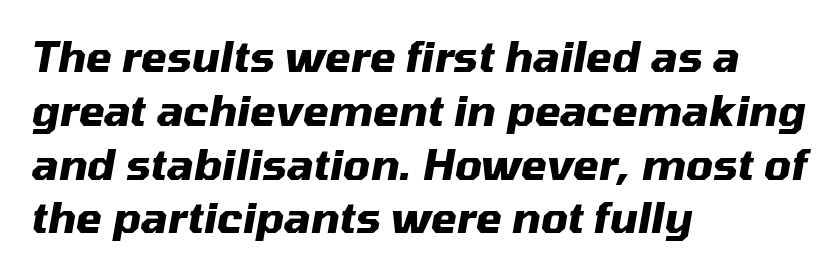
The image shows 42 px heavy type, italic (leaning right); set left-aligned, normal line spacing (1.28x), normal letter spacing, not underlined; medium stroke contrast and a medium x-height.
